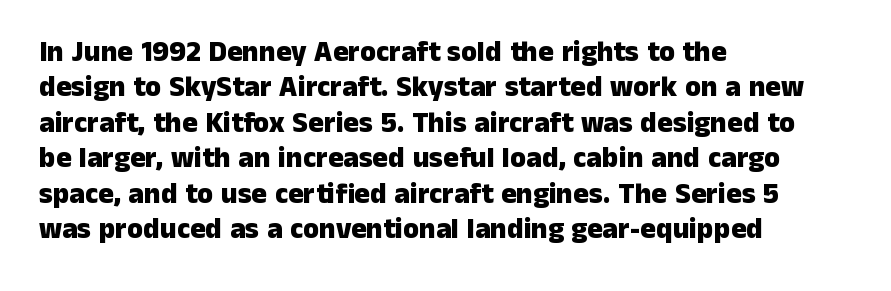
{"serif": "no", "italic": "no", "bold": "yes", "weight": "heavy", "width": "normal", "stroke_contrast": "low", "x_height": "medium", "monospaced": "no", "underline": "no", "align": "left", "line_spacing_ratio": 1.22, "letter_spacing": "normal", "letter_spacing_em": 0.0, "glyph_px": 29}
